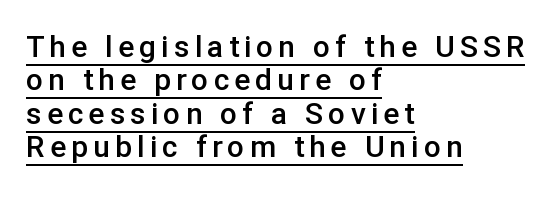
{"serif": "no", "italic": "no", "bold": "semi", "weight": "semibold", "width": "normal", "stroke_contrast": "low", "x_height": "medium", "monospaced": "no", "underline": "yes", "align": "left", "line_spacing": "tight", "line_spacing_ratio": 1.11, "glyph_px": 30}
